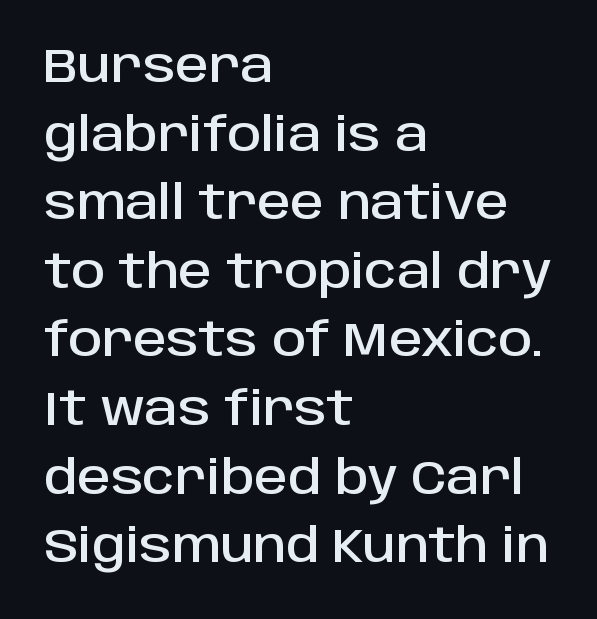
Q: Is the text italic (slanted)? A: No, it is upright.
Q: Is the typeface a serif or a sans-serif typeface? A: Sans-serif.
Q: Is the text underlined? A: No.
Q: How is the paragraph aligned? A: Left-aligned.
Q: Is the spacing between letters normal or unusually wide? A: Normal.
Q: Is the spacing between lines tight, normal or loose? A: Normal.
Q: Width (condensed, normal, or wide)? A: Normal.
Q: Stroke contrast? A: Low.
Q: x-height? A: Large.
Q: Monospaced? A: No.
